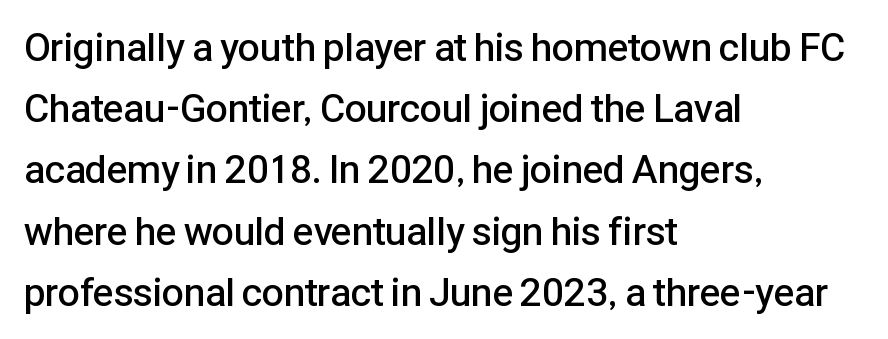
Q: Is the text bold? A: Semi-bold.
Q: Is the text italic (slanted)? A: No, it is upright.
Q: Is the typeface a serif or a sans-serif typeface? A: Sans-serif.
Q: Is the text underlined? A: No.
Q: How is the paragraph aligned? A: Left-aligned.
Q: Is the spacing between letters normal or unusually wide? A: Normal.
Q: Is the spacing between lines tight, normal or loose? A: Normal.
Q: Width (condensed, normal, or wide)? A: Normal.
Q: Stroke contrast? A: Low.
Q: x-height? A: Medium.
Q: Monospaced? A: No.
